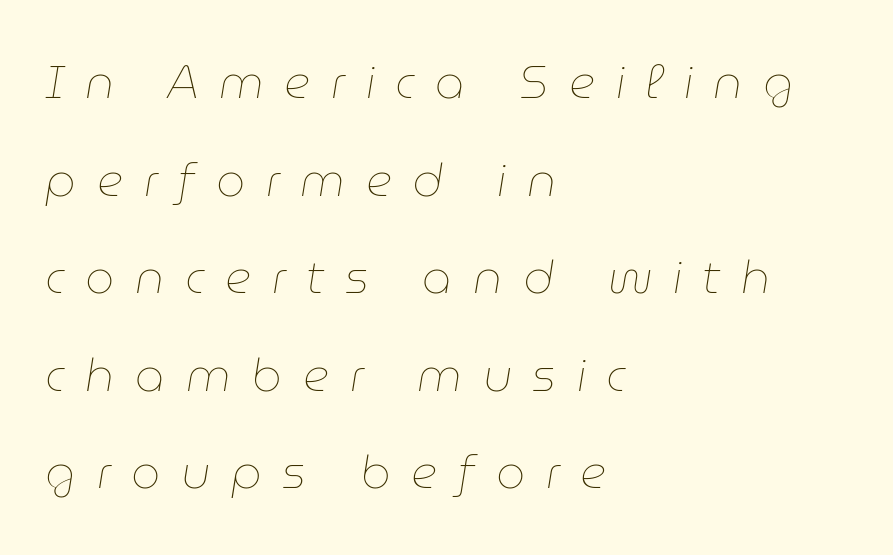
The image shows 46 px thin type, italic (leaning right); set left-aligned, loose line spacing (2.12x), unusually wide letter spacing (+0.45 em), not underlined; low stroke contrast and a medium x-height.
